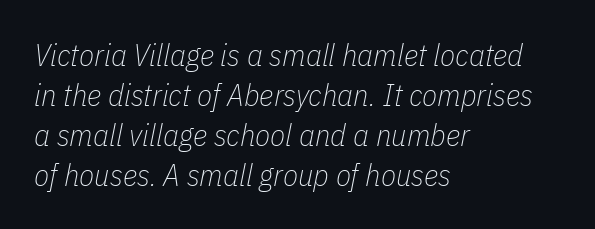
Q: Is the text bold? A: No.
Q: Is the text italic (slanted)? A: Yes, it leans right by about 11 degrees.
Q: Is the text underlined? A: No.
Q: How is the paragraph aligned? A: Left-aligned.
Q: Is the spacing between letters normal or unusually wide? A: Normal.
Q: Is the spacing between lines tight, normal or loose? A: Normal.
Q: Width (condensed, normal, or wide)? A: Condensed.
Q: Stroke contrast? A: Low.
Q: x-height? A: Medium.
Q: Monospaced? A: No.
